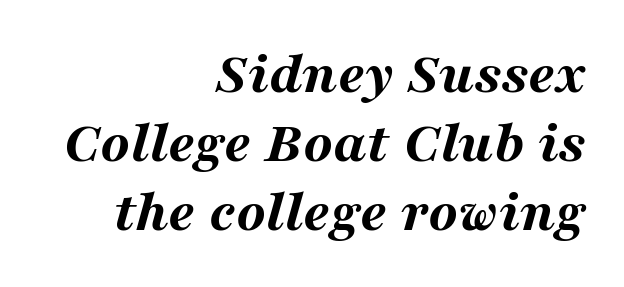
Q: Is the text bold? A: Yes.
Q: Is the text italic (slanted)? A: Yes, it leans right by about 16 degrees.
Q: Is the text underlined? A: No.
Q: How is the paragraph aligned? A: Right-aligned.
Q: Is the spacing between letters normal or unusually wide? A: Normal.
Q: Is the spacing between lines tight, normal or loose? A: Tight.
Q: Width (condensed, normal, or wide)? A: Wide.
Q: Stroke contrast? A: Medium.
Q: x-height? A: Medium.
Q: Monospaced? A: No.
